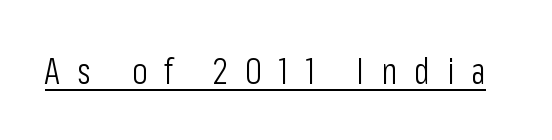
Q: Is the text bold? A: No.
Q: Is the text italic (slanted)? A: No, it is upright.
Q: Is the typeface a serif or a sans-serif typeface? A: Sans-serif.
Q: Is the text underlined? A: Yes.
Q: Is the spacing between letters normal or unusually wide? A: Unusually wide.
Q: Width (condensed, normal, or wide)? A: Condensed.
Q: Stroke contrast? A: Low.
Q: x-height? A: Medium.
Q: Monospaced? A: No.
